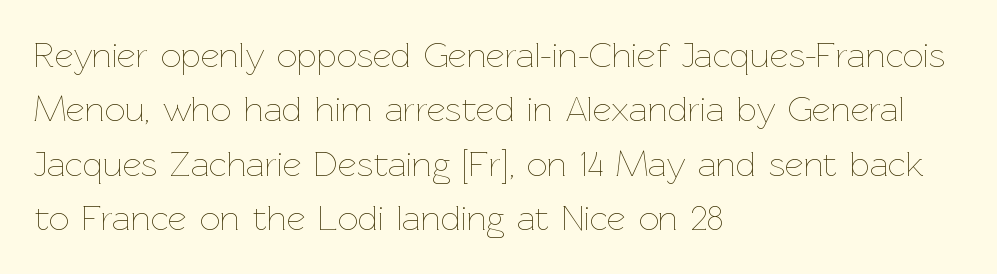
Stroke mass is kept to a normal reading level or below. The passage is arranged the way most books set body copy — flush left. The letters stand upright; this is a roman face. The area under the type is left untouched. This sample has the flowing, uneven cadence of proportional lettering.
